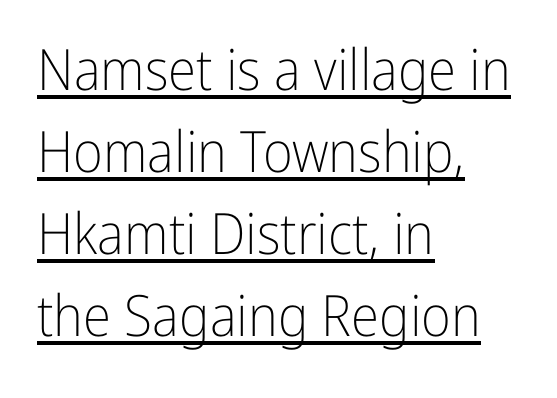
These lines are rendered in a variable-pitch font. Summary of weight: not heavy and not bold. Grotesque or geometric, the face here clearly has no serifs. Spacing between characters is what you'd get straight out of the box. In terms of posture, this sample is upright. The words here are underlined.
